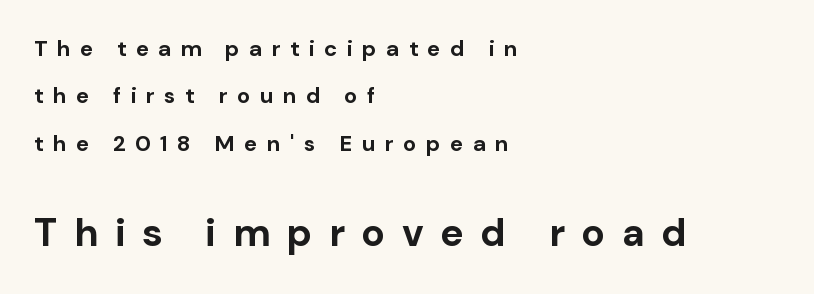
Q: Is the text bold? A: Yes.
Q: Is the text italic (slanted)? A: No, it is upright.
Q: Is the typeface a serif or a sans-serif typeface? A: Sans-serif.
Q: Is the text underlined? A: No.
Q: How is the paragraph aligned? A: Left-aligned.
Q: Is the spacing between letters normal or unusually wide? A: Unusually wide.
Q: Is the spacing between lines tight, normal or loose? A: Loose.
Q: Which block of text is set in a larger size, the first (top) or the second (bottom)? A: The second (bottom) one.
Q: Width (condensed, normal, or wide)? A: Normal.
Q: Stroke contrast? A: Low.
Q: x-height? A: Medium.
Q: Monospaced? A: No.
